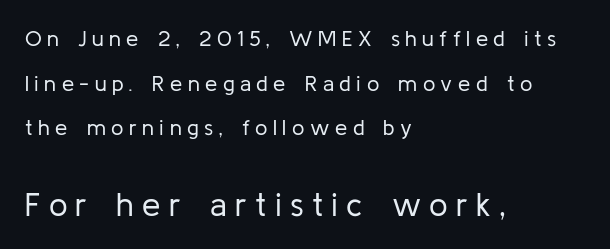
Line beginnings align vertically; line endings do not. The face looks like a standard text weight, possibly lighter. Interline gaps are noticeably wide in this sample. The second block has been scaled up relative to the first.
